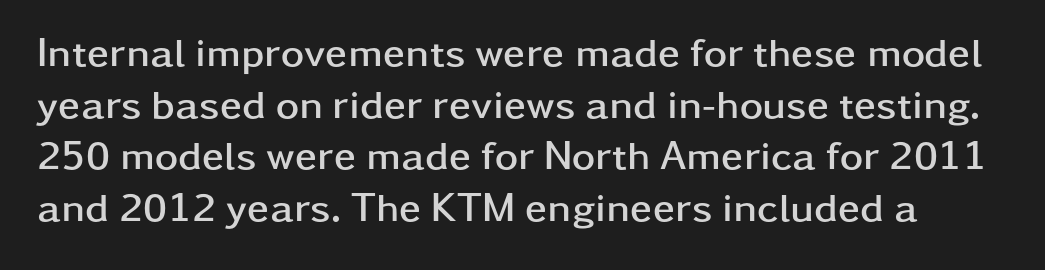
How heavy is the stroke? Heavy — this is a bold. Honestly, the row spacing looks completely unremarkable. The rendering uses natural spacing where letterforms have individual widths. You can tell from the bare stems that sans-serif type was used.
